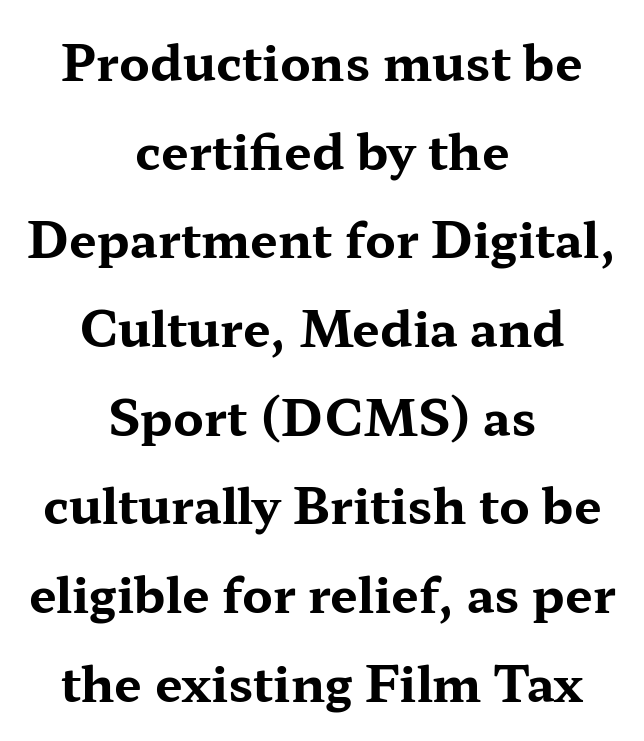
Q: Is the text bold? A: Yes.
Q: Is the text italic (slanted)? A: No, it is upright.
Q: Is the typeface a serif or a sans-serif typeface? A: Serif.
Q: Is the text underlined? A: No.
Q: How is the paragraph aligned? A: Centered.
Q: Is the spacing between letters normal or unusually wide? A: Normal.
Q: Width (condensed, normal, or wide)? A: Wide.
Q: Stroke contrast? A: Medium.
Q: x-height? A: Medium.
Q: Monospaced? A: No.
